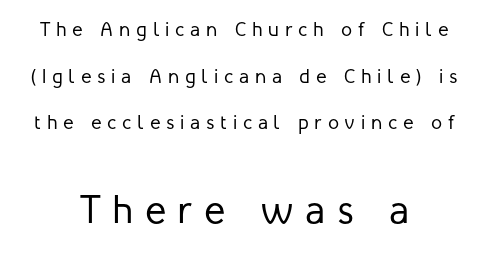
{"serif": "no", "italic": "no", "bold": "no", "weight": "regular", "width": "normal", "stroke_contrast": "low", "x_height": "medium", "monospaced": "no", "underline": "no", "align": "center", "line_spacing": "loose", "line_spacing_ratio": 2.33, "letter_spacing": "wide", "letter_spacing_em": 0.29, "larger_block": "second", "size_ratio": 2.0, "glyph_px": 40}
